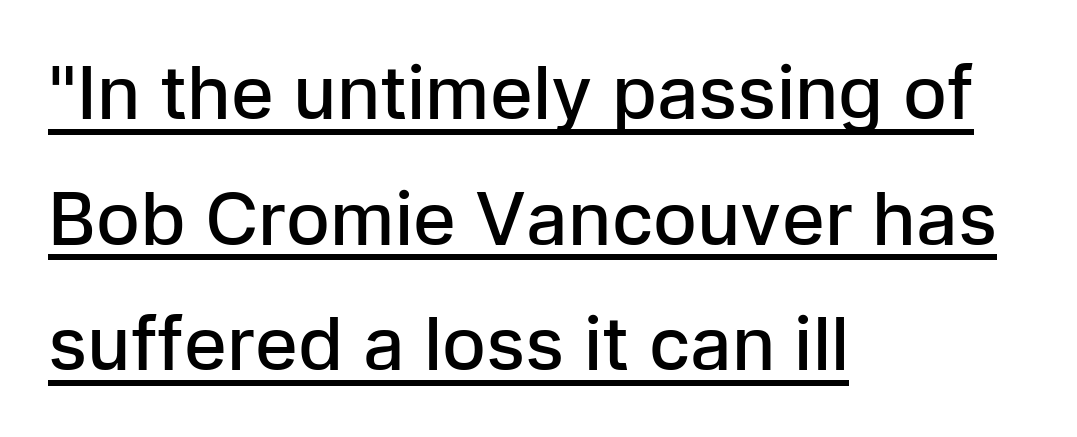
The face used here is rendered with its standard letterfit. Do the characters align in a grid? No, the font is proportional. The glyphs in this specimen are sans serif. Is there an underline? Yes — a line sits under the letters. Compared with an ordinary text face, these strokes are moderately heavier — a semibold. A student would call this left alignment; a typographer would say flush left, rag right.
